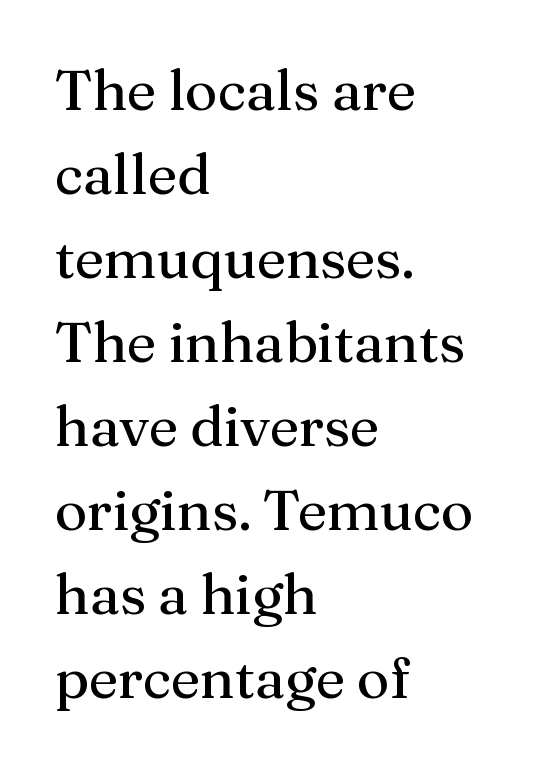
Q: Is the text italic (slanted)? A: No, it is upright.
Q: Is the typeface a serif or a sans-serif typeface? A: Serif.
Q: Is the text underlined? A: No.
Q: How is the paragraph aligned? A: Left-aligned.
Q: Is the spacing between letters normal or unusually wide? A: Normal.
Q: Is the spacing between lines tight, normal or loose? A: Normal.
Q: Width (condensed, normal, or wide)? A: Normal.
Q: Stroke contrast? A: Medium.
Q: x-height? A: Medium.
Q: Monospaced? A: No.
